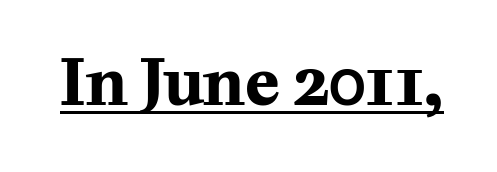
Font category for this specimen: serif. The string is rendered with underlining switched on. Spacing verdict: proportional, widths tailored to each character. The typography opts for an upright posture over an oblique one.
